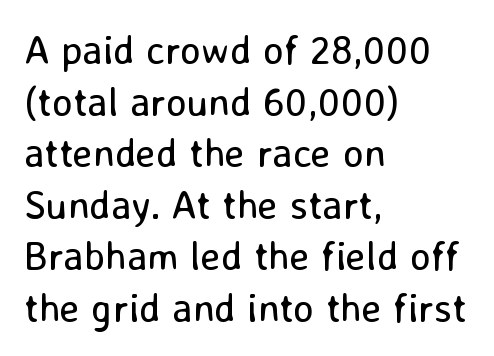
Type style note: lacks serifs. Regular leading. Upright lettering throughout. Which margin do the lines hug? The left one — the right edge is uneven.
